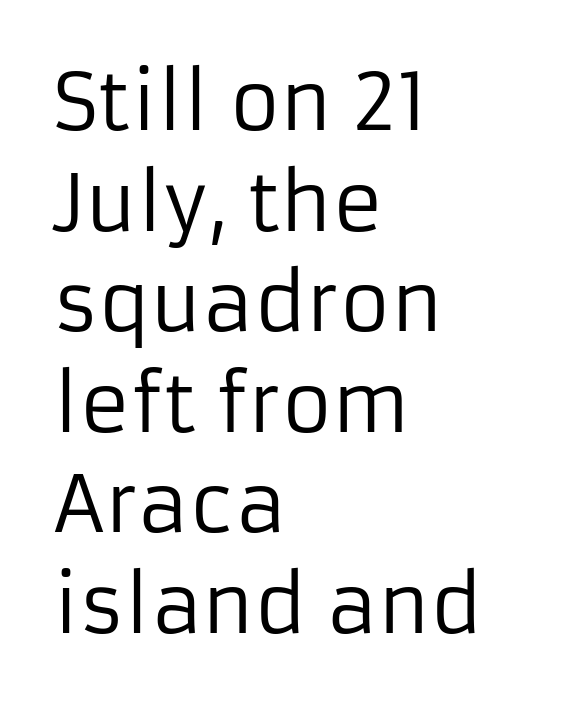
Q: Is the text bold? A: No.
Q: Is the text italic (slanted)? A: No, it is upright.
Q: Is the typeface a serif or a sans-serif typeface? A: Sans-serif.
Q: Is the text underlined? A: No.
Q: How is the paragraph aligned? A: Left-aligned.
Q: Is the spacing between letters normal or unusually wide? A: Normal.
Q: Is the spacing between lines tight, normal or loose? A: Normal.
Q: Width (condensed, normal, or wide)? A: Normal.
Q: Stroke contrast? A: Low.
Q: x-height? A: Medium.
Q: Monospaced? A: No.
